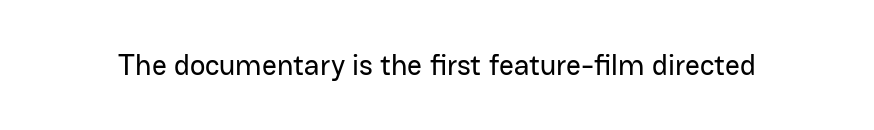
The letterforms sit shoulder to shoulder at normal distance. Vertical strokes here are truly vertical. Proportional: the letters do not fall into vertical columns. The specimen omits any rule beneath the text block's lines. Typographically, this falls in the sans-serif category.
